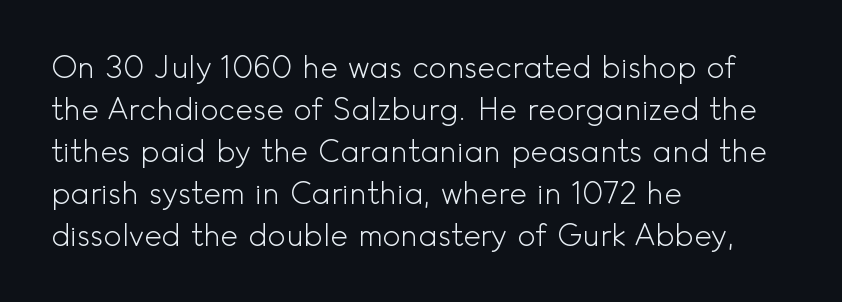
{"serif": "no", "italic": "no", "bold": "no", "weight": "light", "width": "normal", "x_height": "small", "monospaced": "no", "underline": "no", "align": "left", "line_spacing": "normal", "line_spacing_ratio": 1.4, "letter_spacing": "normal", "letter_spacing_em": 0.0, "glyph_px": 30}
